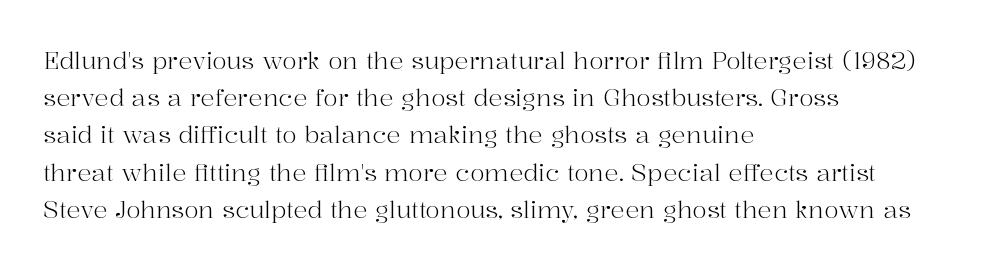
{"italic": "no", "bold": "no", "underline": "no", "align": "left", "line_spacing": "normal", "line_spacing_ratio": 1.55, "letter_spacing": "normal", "letter_spacing_em": 0.0, "glyph_px": 24}
